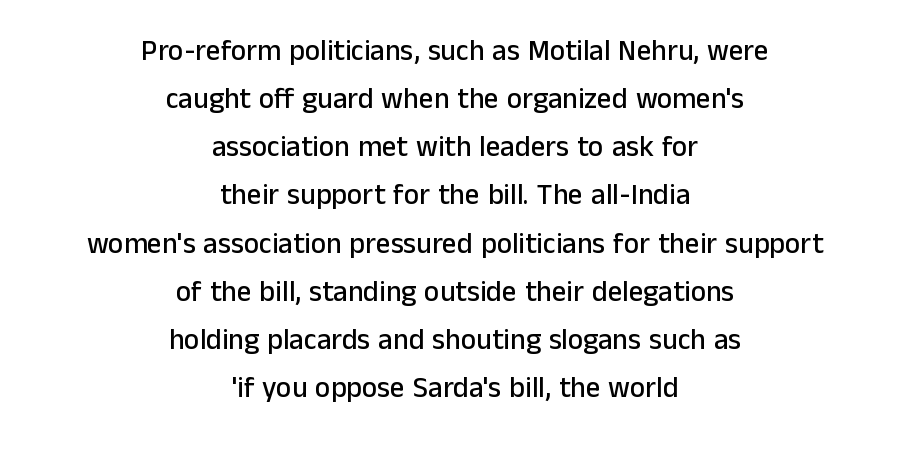
{"serif": "no", "italic": "no", "width": "normal", "stroke_contrast": "low", "x_height": "medium", "monospaced": "no", "underline": "no", "align": "center", "line_spacing": "normal", "line_spacing_ratio": 1.66, "letter_spacing": "normal", "letter_spacing_em": 0.0, "glyph_px": 29}
